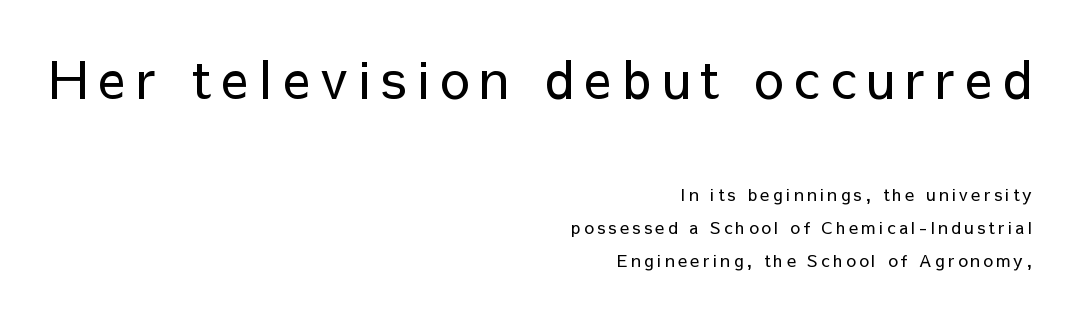
In CSS terms this would be text-align: right. Posture: straight, roman, zero tilt. One glance says open: line gaps are wider than usual. Check the space under the baseline: it is left empty.
